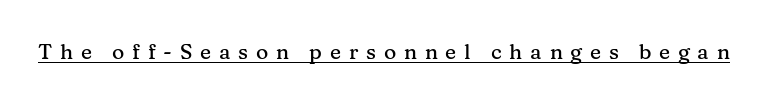
The image shows 21 px text type, upright; set unusually wide letter spacing (+0.37 em), underlined.
